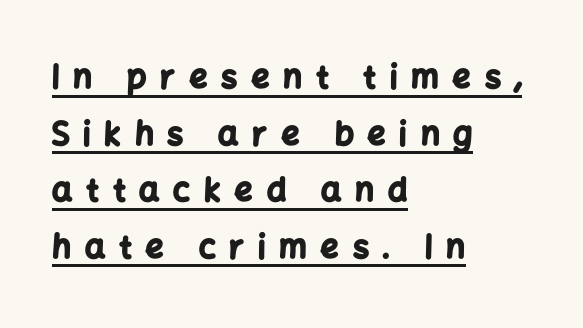
Do the letters lean? They stand straight. Each letter keeps its own natural width here, so spacing adapts to shape. A baseline rule has been typeset under these characters. The letterforms stand isolated, each surrounded by extra space.
